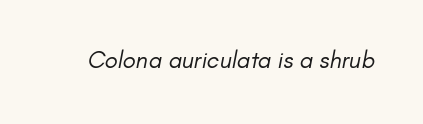
The image shows 24 px text type; set normal letter spacing, not underlined.
